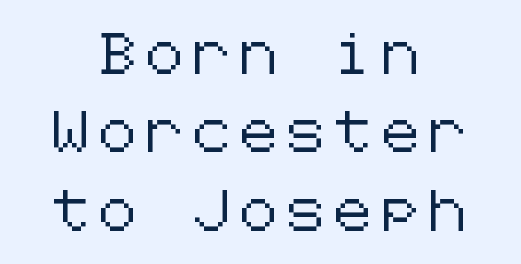
The image shows 41 px sans-serif type, upright; set centered, loose line spacing (1.91x), unusually wide letter spacing (+0.26 em), not underlined; low stroke contrast and a medium x-height.
